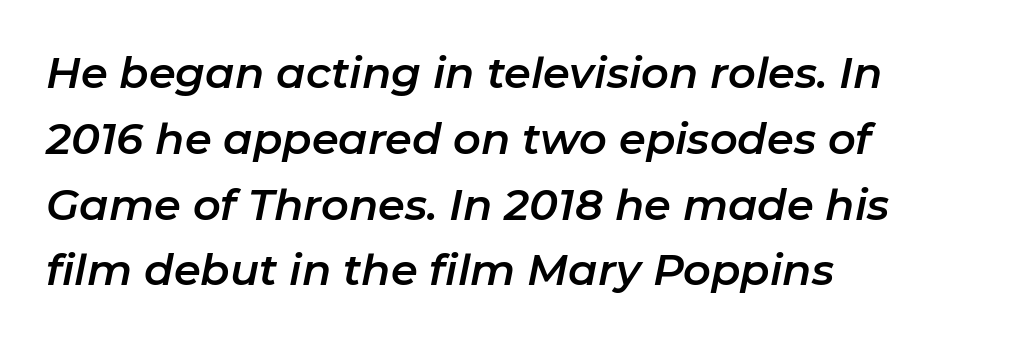
{"italic": "yes", "lean": "right", "slant_degrees": 11, "width": "normal", "stroke_contrast": "low", "x_height": "medium", "monospaced": "no", "underline": "no", "align": "left", "line_spacing": "normal", "line_spacing_ratio": 1.53, "letter_spacing": "normal", "letter_spacing_em": 0.0, "glyph_px": 43}
